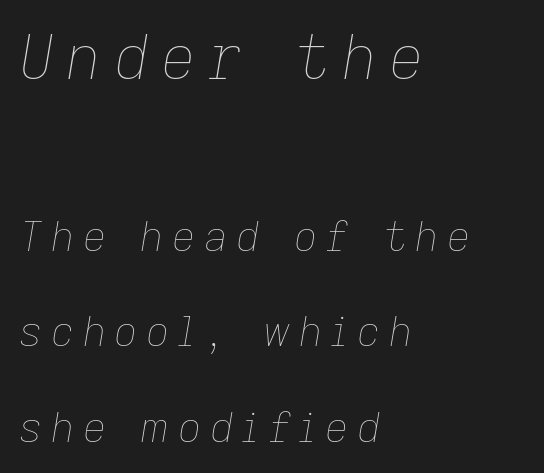
Q: Is the text bold? A: No.
Q: Is the text italic (slanted)? A: Yes, it leans right by about 9 degrees.
Q: Is the text underlined? A: No.
Q: How is the paragraph aligned? A: Left-aligned.
Q: Is the spacing between letters normal or unusually wide? A: Unusually wide.
Q: Is the spacing between lines tight, normal or loose? A: Loose.
Q: Which block of text is set in a larger size, the first (top) or the second (bottom)? A: The first (top) one.
Q: Width (condensed, normal, or wide)? A: Normal.
Q: Stroke contrast? A: Low.
Q: x-height? A: Medium.
Q: Monospaced? A: No.
